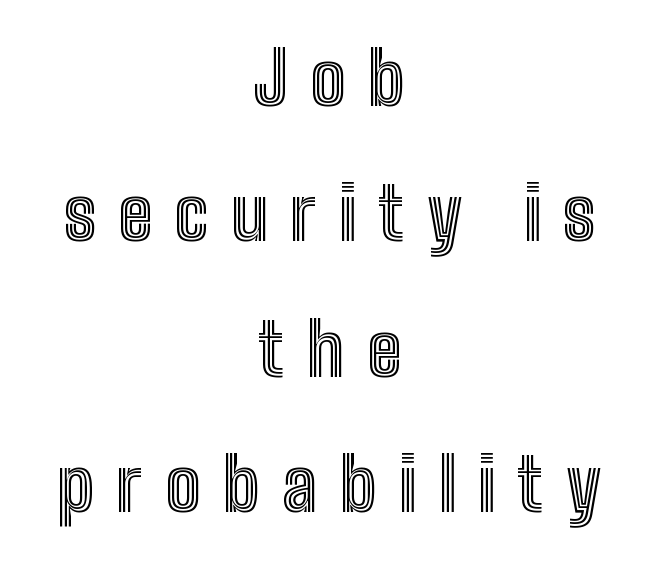
Honestly, the letter spacing is so wide it's the main thing you notice. The passage shown is typed in a proportional face where columns would drift. Visually the block forms a symmetrical silhouette, jagged on both flanks. Characters remain perfectly vertical along every line. Anything drawn beneath the words? Only blank space.
